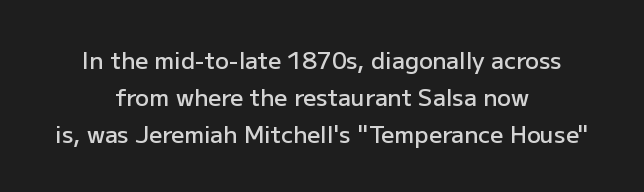
The image shows 23 px text type, upright; set centered, normal line spacing (1.6x), normal letter spacing, not underlined.
